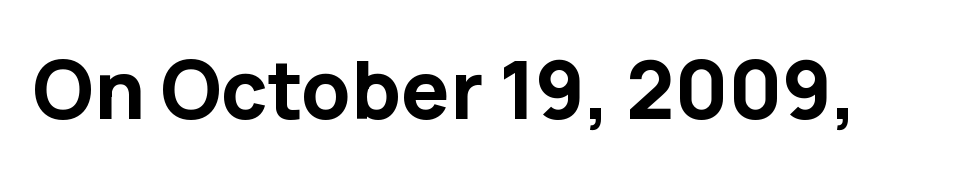
{"serif": "no", "italic": "no", "bold": "yes", "weight": "bold", "width": "normal", "stroke_contrast": "low", "x_height": "medium", "monospaced": "no", "underline": "no", "letter_spacing": "normal", "letter_spacing_em": 0.0, "glyph_px": 80}
